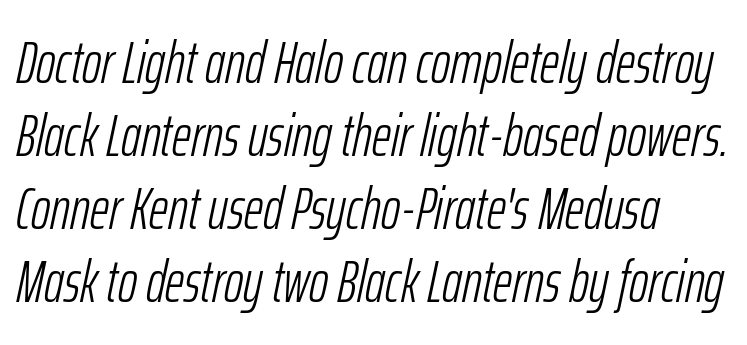
Does the lettering tilt? It does — this is italic. The type is set solid horizontally, with unmodified tracking. The letters look calm and open, with moderate or lighter stems. The letters advance in unequal steps, a hallmark of proportional type. Check the space under the baseline: it is left empty.
